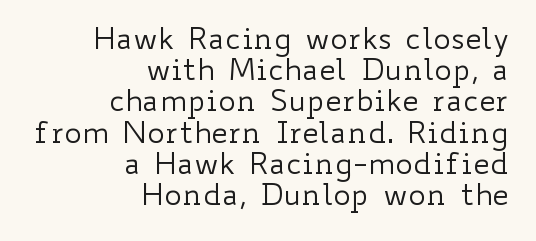
The image shows 30 px regular-weight, wide type, upright; set right-aligned, tight line spacing (1.04x), normal letter spacing, not underlined; low stroke contrast and a small x-height.
